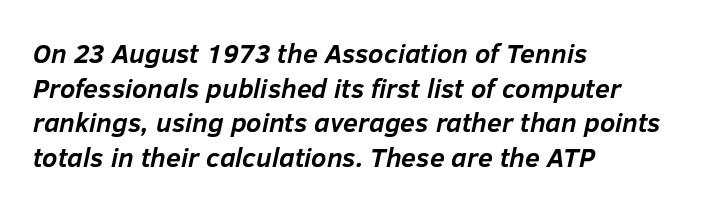
The image shows 27 px bold type, italic (leaning right); set left-aligned, normal line spacing (1.28x), normal letter spacing, not underlined.
